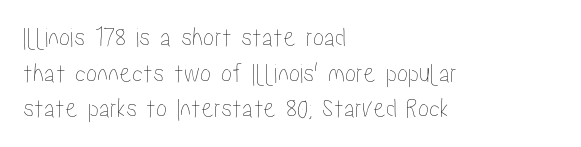
{"italic": "no", "width": "condensed", "stroke_contrast": "low", "x_height": "medium", "monospaced": "no", "underline": "no", "align": "left", "line_spacing": "normal", "line_spacing_ratio": 1.27, "letter_spacing": "normal", "letter_spacing_em": 0.0, "glyph_px": 28}
